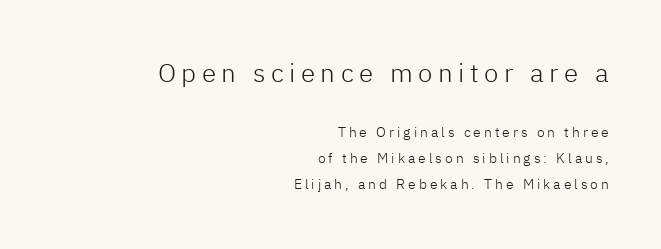
The image shows 26 px text type, upright; set right-aligned, line spacing 1.85x, unusually wide letter spacing (+0.21 em), not underlined; the first (top) block is 1.86x larger.
